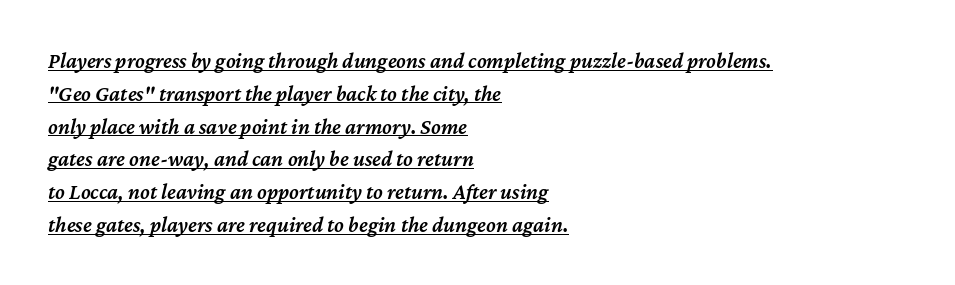
Layout note: lines flush left. A baseline rule has been typeset under these characters. These lines keep a tight, regular rhythm from letter to letter. Reading down the column, the eye jumps a familiar distance to each next line. The letters are semibold — heavier than regular but short of a full bold.
